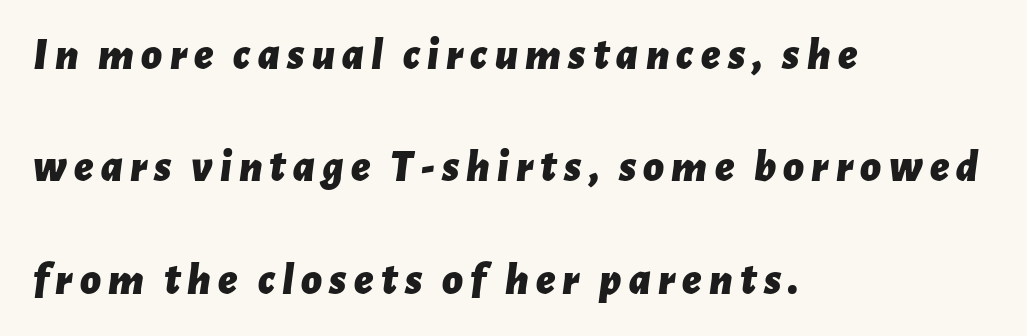
The image shows 45 px bold type, italic (leaning right); set left-aligned, loose line spacing (2.5x), not underlined; low stroke contrast and a medium x-height.
